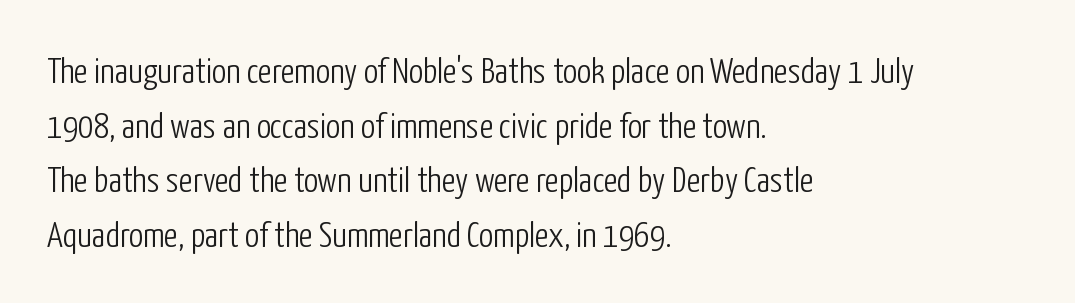
The image shows 36 px light, condensed sans-serif type, upright; set left-aligned, normal line spacing (1.52x), normal letter spacing, not underlined; low stroke contrast and a medium x-height.
